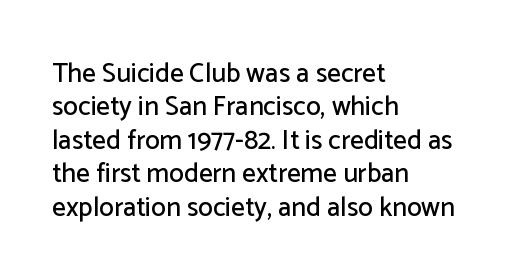
The specimen reads as upright at a glance. The words here are not underlined. Horizontal alignment here is leftward, the default for most running prose. The gaps between neighbouring characters are ordinary and unremarkable.
